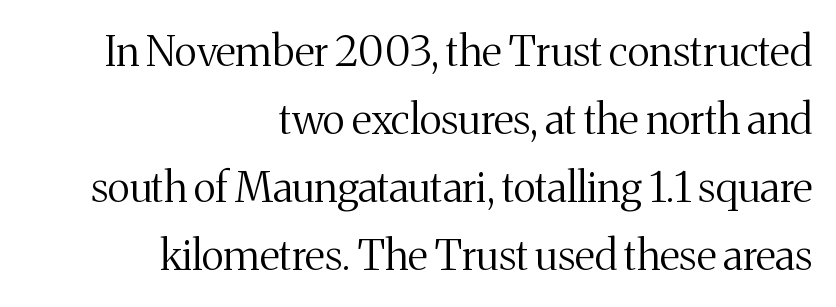
The image shows 42 px regular-weight serif type, upright; set right-aligned, normal line spacing (1.62x), normal letter spacing, not underlined; medium stroke contrast and a medium x-height.
